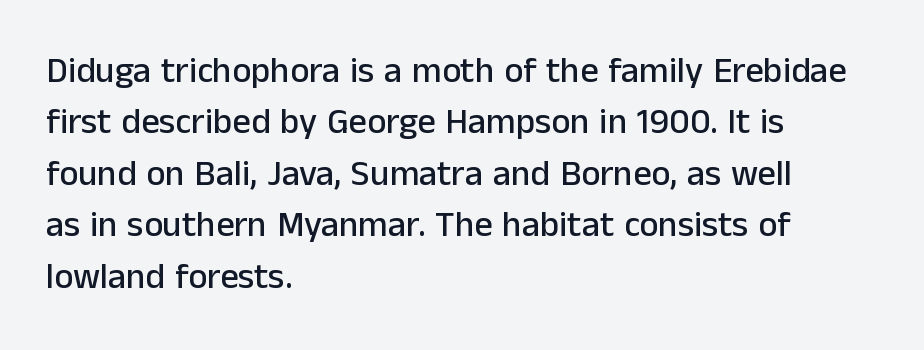
Q: Is the text italic (slanted)? A: No, it is upright.
Q: Is the typeface a serif or a sans-serif typeface? A: Sans-serif.
Q: Is the text underlined? A: No.
Q: How is the paragraph aligned? A: Left-aligned.
Q: Is the spacing between letters normal or unusually wide? A: Normal.
Q: Is the spacing between lines tight, normal or loose? A: Normal.
Q: Width (condensed, normal, or wide)? A: Normal.
Q: Stroke contrast? A: Low.
Q: x-height? A: Medium.
Q: Monospaced? A: No.
